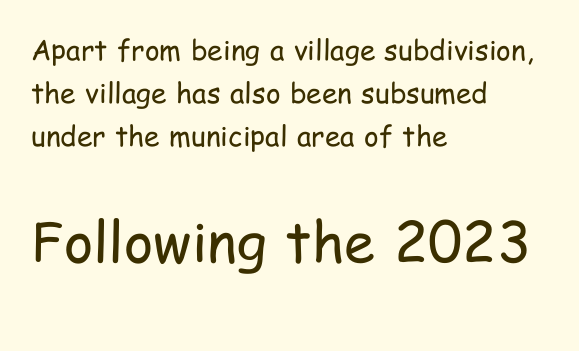
The image shows 56 px regular-weight, condensed sans-serif type, upright; set left-aligned, normal line spacing (1.53x), normal letter spacing, not underlined; the second (bottom) block is 2.0x larger; low stroke contrast and a medium x-height.
